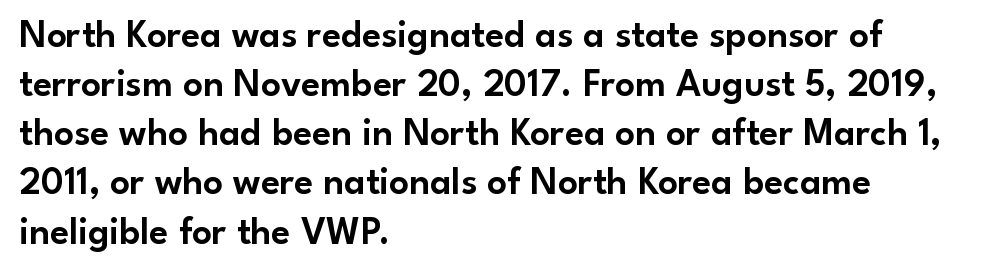
The image shows 39 px sans-serif type, upright; set left-aligned, normal line spacing (1.26x), normal letter spacing, not underlined; low stroke contrast and a small x-height.
